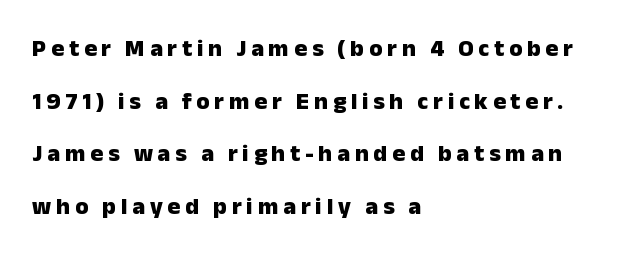
Q: Is the text bold? A: Yes.
Q: Is the text italic (slanted)? A: No, it is upright.
Q: Is the text underlined? A: No.
Q: How is the paragraph aligned? A: Left-aligned.
Q: Is the spacing between letters normal or unusually wide? A: Unusually wide.
Q: Is the spacing between lines tight, normal or loose? A: Loose.
